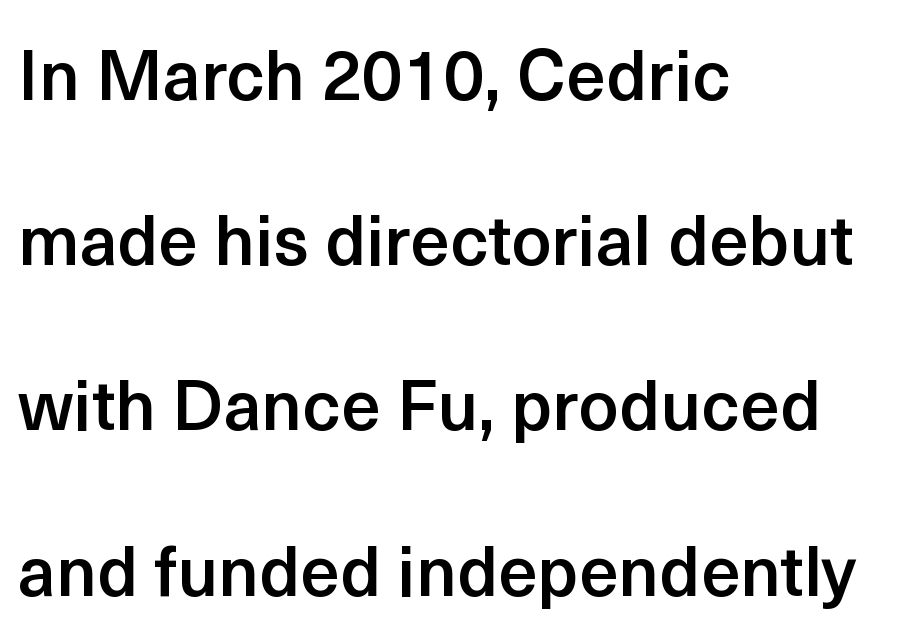
Q: Is the text bold? A: Semi-bold.
Q: Is the text italic (slanted)? A: No, it is upright.
Q: Is the typeface a serif or a sans-serif typeface? A: Sans-serif.
Q: Is the text underlined? A: No.
Q: How is the paragraph aligned? A: Left-aligned.
Q: Is the spacing between letters normal or unusually wide? A: Normal.
Q: Is the spacing between lines tight, normal or loose? A: Loose.
Q: Width (condensed, normal, or wide)? A: Normal.
Q: x-height? A: Medium.
Q: Monospaced? A: No.
